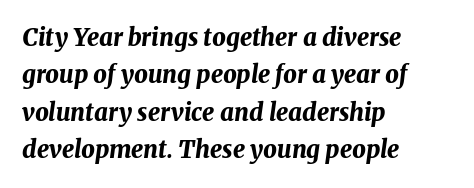
The image shows 24 px bold type, italic (leaning right); set left-aligned, normal line spacing (1.56x), normal letter spacing, not underlined.
